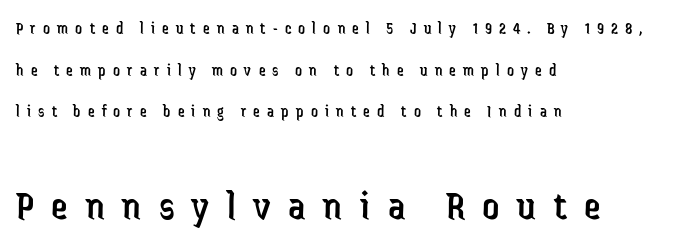
The specimen reads as upright at a glance. The font family rendered here belongs to the sans-serif group. The type is letterspaced generously, with wide tracking. The ragged edge is on the right, which tells us the setting is flush left.
